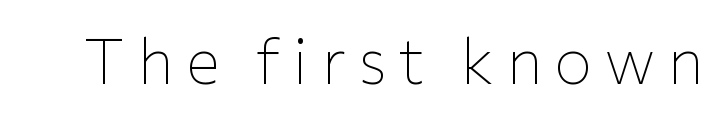
The image shows 64 px thin sans-serif type, upright; set not underlined; low stroke contrast and a medium x-height.
